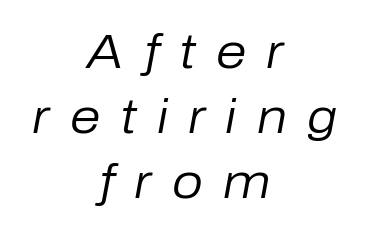
{"italic": "yes", "lean": "right", "slant_degrees": 10, "bold": "no", "weight": "regular", "width": "normal", "stroke_contrast": "low", "x_height": "medium", "monospaced": "no", "underline": "no", "align": "center", "line_spacing": "normal", "line_spacing_ratio": 1.33, "letter_spacing": "wide", "letter_spacing_em": 0.41, "glyph_px": 49}
